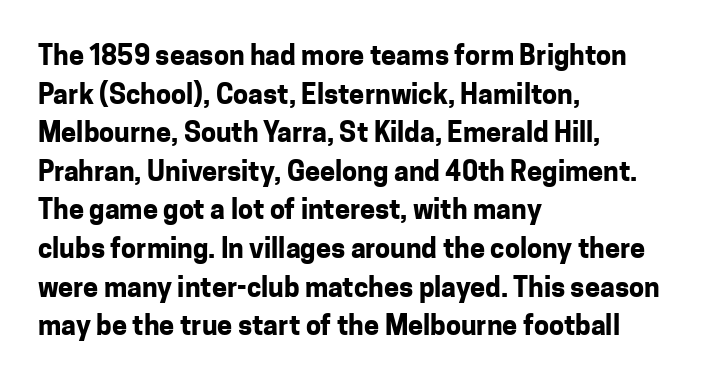
{"italic": "no", "bold": "yes", "underline": "no", "align": "left", "line_spacing": "normal", "line_spacing_ratio": 1.43, "letter_spacing": "normal", "letter_spacing_em": 0.0, "glyph_px": 27}
